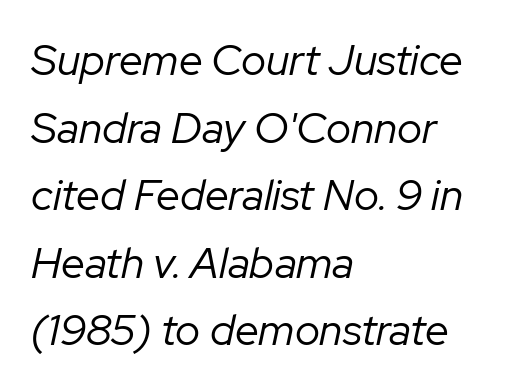
{"italic": "yes", "lean": "right", "slant_degrees": 12, "bold": "no", "weight": "regular", "width": "normal", "stroke_contrast": "low", "x_height": "medium", "monospaced": "no", "underline": "no", "align": "left", "line_spacing": "normal", "line_spacing_ratio": 1.57, "letter_spacing": "normal", "letter_spacing_em": 0.0, "glyph_px": 43}
